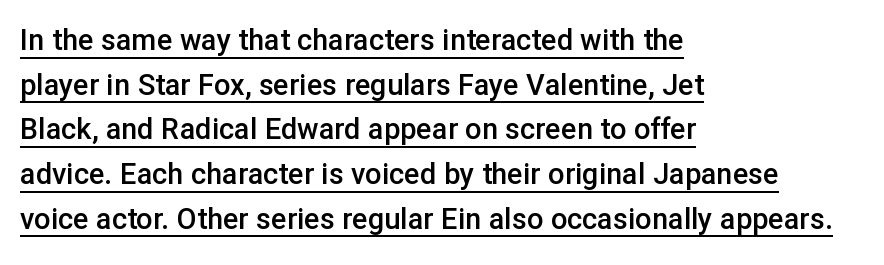
Q: Is the text bold? A: Semi-bold.
Q: Is the text italic (slanted)? A: No, it is upright.
Q: Is the typeface a serif or a sans-serif typeface? A: Sans-serif.
Q: Is the text underlined? A: Yes.
Q: How is the paragraph aligned? A: Left-aligned.
Q: Is the spacing between letters normal or unusually wide? A: Normal.
Q: Is the spacing between lines tight, normal or loose? A: Normal.
Q: Width (condensed, normal, or wide)? A: Normal.
Q: Stroke contrast? A: Low.
Q: x-height? A: Medium.
Q: Monospaced? A: No.
